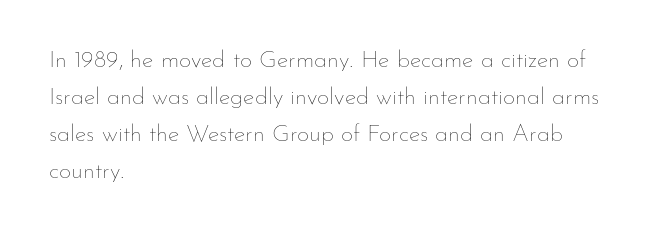
Vertical strokes here are truly vertical. Every row of glyphs begins at an identical x-position on the left. Between one letter and the next there's only the usual sliver of space. Only glyphs here, with clear space below each row.
